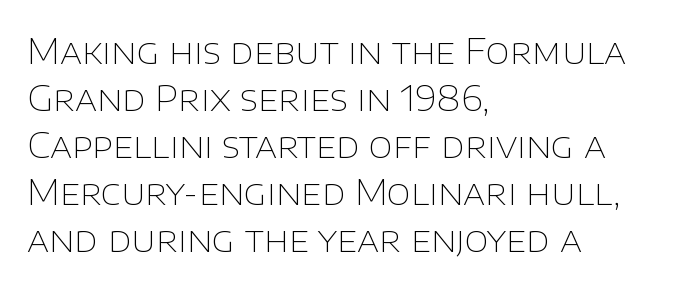
Q: Is the text bold? A: No.
Q: Is the text italic (slanted)? A: No, it is upright.
Q: Is the typeface a serif or a sans-serif typeface? A: Sans-serif.
Q: Is the text underlined? A: No.
Q: How is the paragraph aligned? A: Left-aligned.
Q: Is the spacing between letters normal or unusually wide? A: Normal.
Q: Is the spacing between lines tight, normal or loose? A: Normal.
Q: Width (condensed, normal, or wide)? A: Normal.
Q: Stroke contrast? A: Low.
Q: x-height? A: Large.
Q: Monospaced? A: No.
